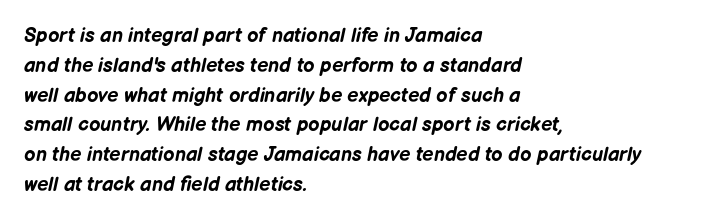
Words appear dense and cohesive because spacing is normal. Anything drawn beneath the words? Only blank space. Regular leading. Students, this is bold: see how much ink each stroke carries.
